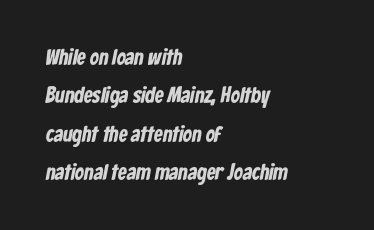
Q: Is the text bold? A: Yes.
Q: Is the text underlined? A: No.
Q: How is the paragraph aligned? A: Left-aligned.
Q: Is the spacing between letters normal or unusually wide? A: Normal.
